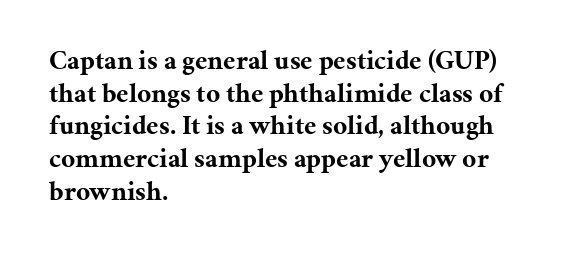
The glyphs are unaccompanied by any horizontal stroke below them. The passage shown is emphatically bold. The lettering holds an erect, upright posture throughout. Here the glyphs are tracked normally, forming tight word shapes.
